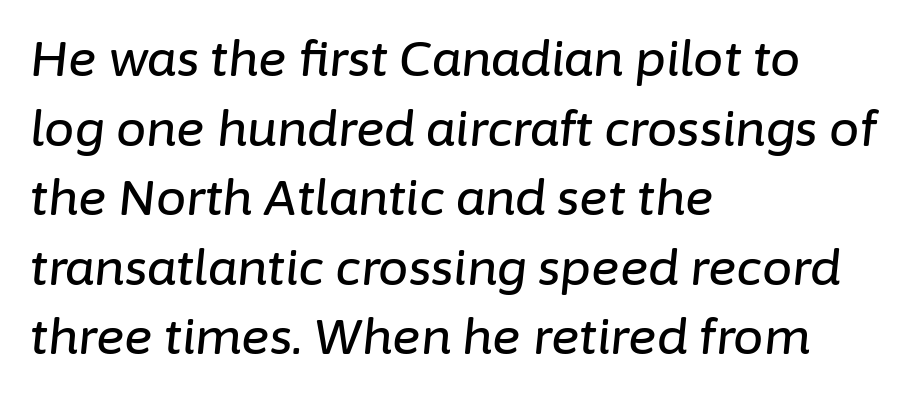
{"italic": "yes", "lean": "right", "slant_degrees": 6, "width": "normal", "stroke_contrast": "low", "x_height": "medium", "monospaced": "no", "underline": "no", "align": "left", "line_spacing": "normal", "line_spacing_ratio": 1.45, "letter_spacing": "normal", "letter_spacing_em": 0.0, "glyph_px": 48}
